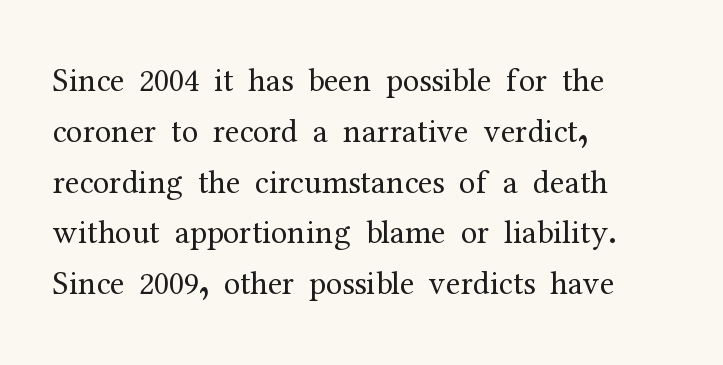
The image shows 33 px regular-weight serif type, upright; set left-aligned, normal line spacing (1.54x), normal letter spacing, not underlined; medium stroke contrast and a medium x-height.
